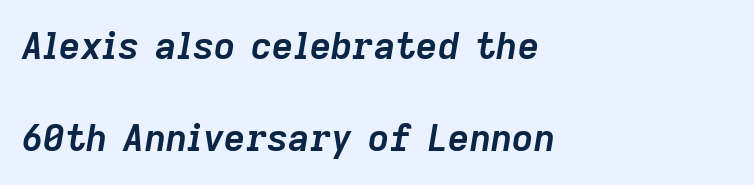
The tracking reads as untouched default to a designer's eye. The compositor pushed each line to the left boundary. Is there much room between lines? Yes — plenty of vertical air separates them. Typographic density is high because the face is bold. Beneath every word, the page is bare.
